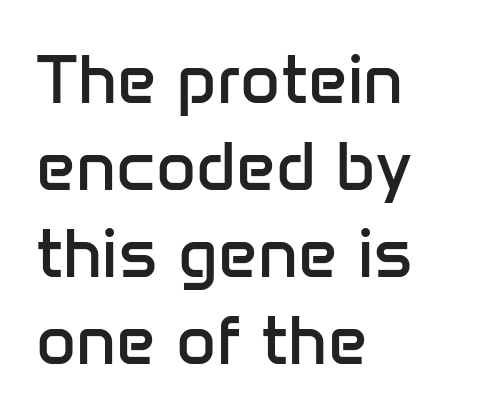
Each letter keeps its own natural width here, so spacing adapts to shape. The line-height multiplier appears to be the usual default. No chunkiness to these letters — they're not bold. I'd call this a sans setting — the letters go barefoot. The lines in this sample share a left origin and differ only in where they stop.
